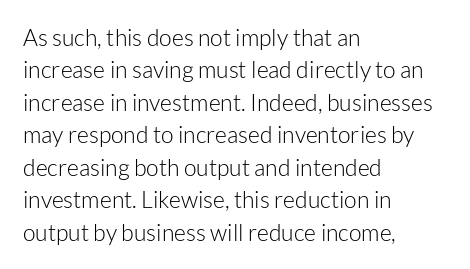
Q: Is the text bold? A: No.
Q: Is the text italic (slanted)? A: No, it is upright.
Q: Is the text underlined? A: No.
Q: How is the paragraph aligned? A: Left-aligned.
Q: Is the spacing between letters normal or unusually wide? A: Normal.
Q: Is the spacing between lines tight, normal or loose? A: Normal.
